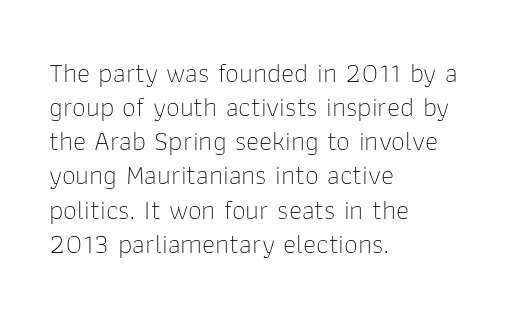
Q: Is the text bold? A: No.
Q: Is the text italic (slanted)? A: No, it is upright.
Q: Is the typeface a serif or a sans-serif typeface? A: Sans-serif.
Q: Is the text underlined? A: No.
Q: How is the paragraph aligned? A: Left-aligned.
Q: Is the spacing between letters normal or unusually wide? A: Normal.
Q: Width (condensed, normal, or wide)? A: Normal.
Q: Stroke contrast? A: Low.
Q: x-height? A: Medium.
Q: Monospaced? A: No.
